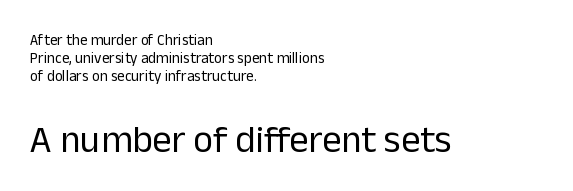
Vertical stems look standard width or narrower in stroke. The specimen omits any rule beneath the text block's lines. Note: no serifs on the glyphs. Reading down the block, your eye returns to a fixed left position each line.
